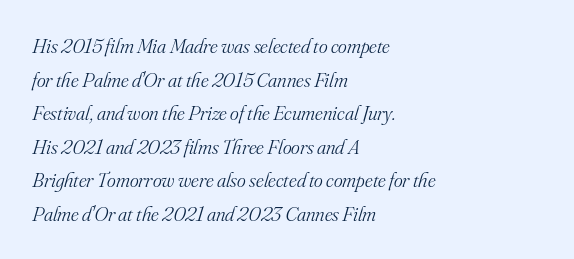
Letter spacing: default. The typesetter chose a ragged-right arrangement here. The block of text has a typical density, with ordinary space between rows. Caption: face not bold, strokes unweighted. Just letters on the line, the space beneath them empty. This sample uses an oblique cut, with every glyph tilted off the vertical.
